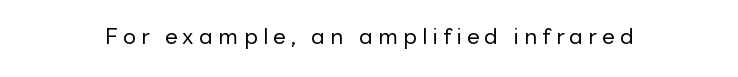
The image shows 22 px text type, upright; set unusually wide letter spacing (+0.24 em), not underlined.
